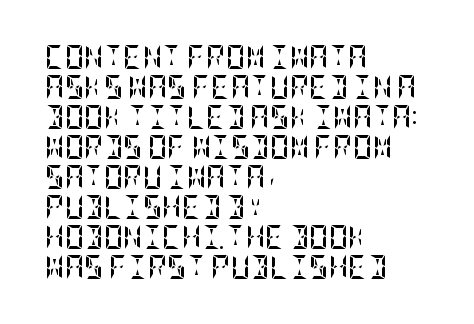
The image shows 24 px bold type, upright; set left-aligned, normal line spacing (1.25x), normal letter spacing, not underlined.
